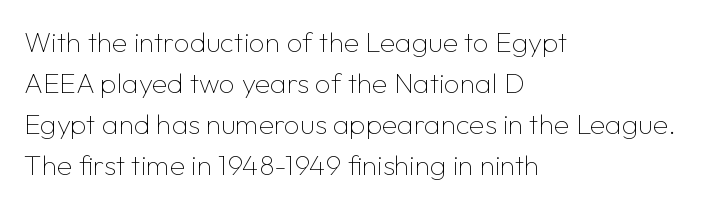
The image shows 28 px thin sans-serif type, upright; set left-aligned, normal line spacing (1.46x), normal letter spacing, not underlined; low stroke contrast and a medium x-height.
